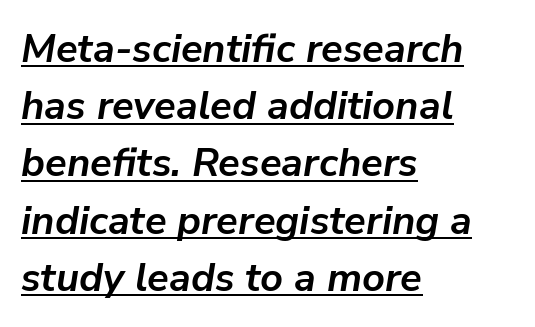
The image shows 40 px semibold type, italic (leaning right); set left-aligned, normal line spacing (1.43x), normal letter spacing, underlined; low stroke contrast and a medium x-height.
